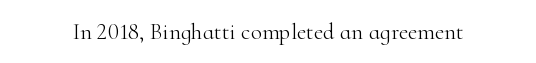
The image shows 23 px text type, upright; set normal letter spacing, not underlined.
